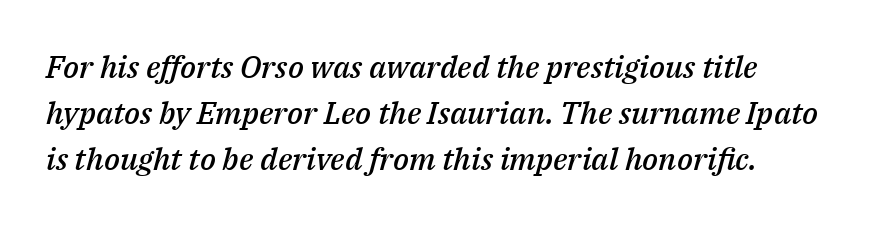
{"italic": "yes", "lean": "right", "slant_degrees": 14, "bold": "semi", "weight": "semibold", "width": "normal", "stroke_contrast": "medium", "x_height": "medium", "monospaced": "no", "underline": "no", "line_spacing": "normal", "line_spacing_ratio": 1.49, "letter_spacing": "normal", "letter_spacing_em": 0.0, "glyph_px": 31}
